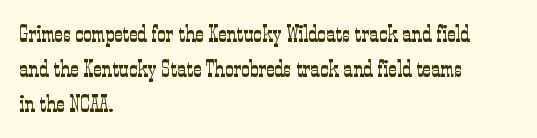
Q: Is the text bold? A: No.
Q: Is the text italic (slanted)? A: No, it is upright.
Q: Is the text underlined? A: No.
Q: How is the paragraph aligned? A: Left-aligned.
Q: Is the spacing between letters normal or unusually wide? A: Normal.
Q: Is the spacing between lines tight, normal or loose? A: Normal.
